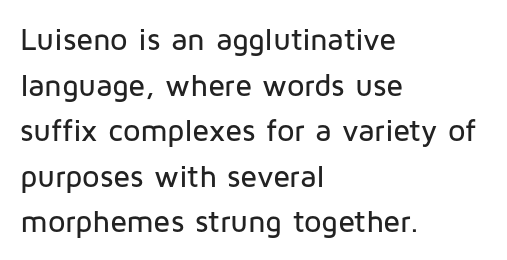
Q: Is the text italic (slanted)? A: No, it is upright.
Q: Is the typeface a serif or a sans-serif typeface? A: Sans-serif.
Q: Is the text underlined? A: No.
Q: How is the paragraph aligned? A: Left-aligned.
Q: Is the spacing between letters normal or unusually wide? A: Normal.
Q: Is the spacing between lines tight, normal or loose? A: Normal.
Q: Width (condensed, normal, or wide)? A: Normal.
Q: Stroke contrast? A: Low.
Q: x-height? A: Medium.
Q: Monospaced? A: No.
